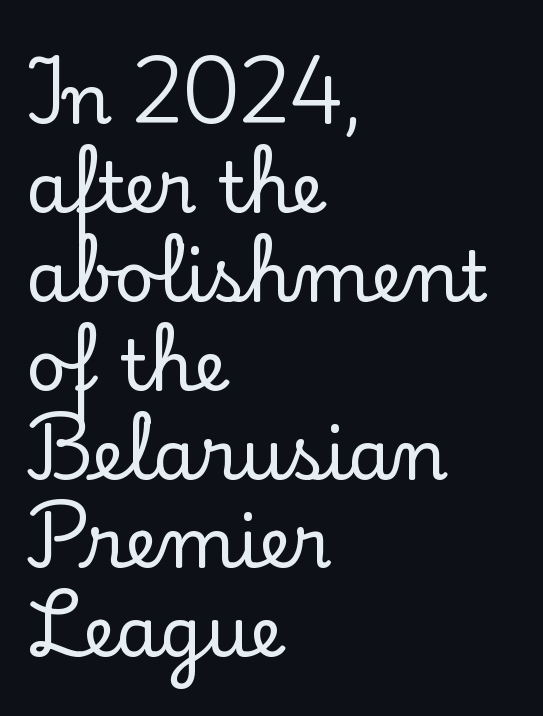
{"serif": "yes", "italic": "no", "width": "normal", "stroke_contrast": "low", "x_height": "small", "monospaced": "no", "underline": "no", "align": "left", "line_spacing": "normal", "line_spacing_ratio": 1.27, "letter_spacing": "normal", "letter_spacing_em": 0.0, "glyph_px": 70}
